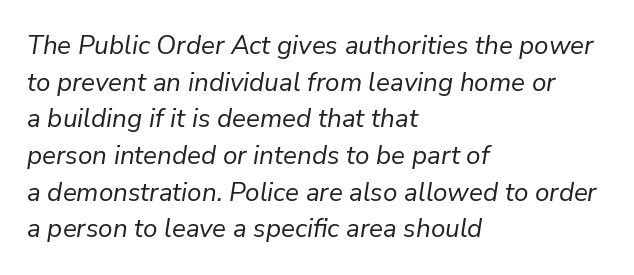
Notice how descenders clear the ascenders below comfortably — that's standard leading. The lettering tilts uniformly, giving the passage an italic look. Is the stroke heavy? The answer is a plain regular-or-lighter. Plain, unruled lines of type. How are the letters spaced? Ordinarily, with no added tracking. Teacher's note: observe the even left margin — that is flush-left alignment.
